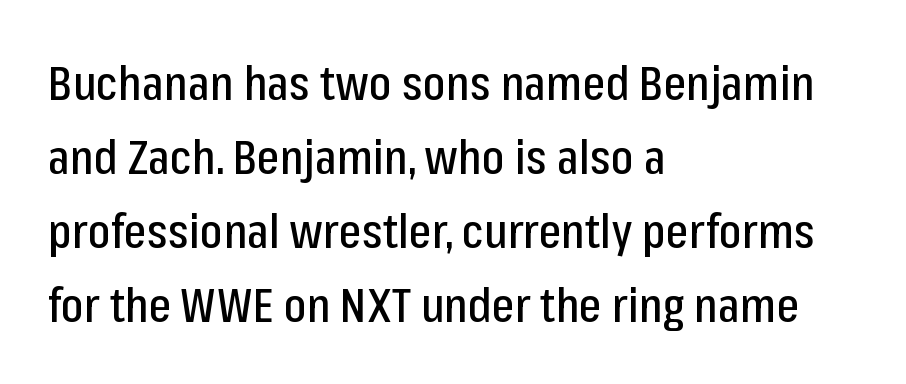
The image shows 48 px condensed sans-serif type, upright; set left-aligned, normal line spacing (1.54x), normal letter spacing, not underlined; low stroke contrast and a medium x-height.
